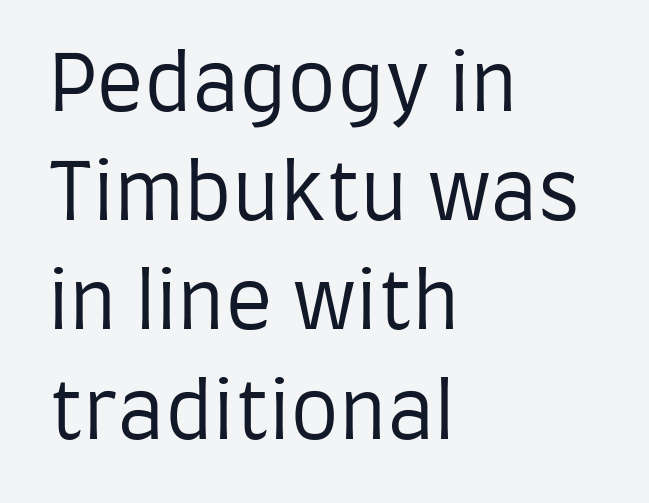
{"serif": "no", "italic": "no", "bold": "no", "weight": "regular", "width": "condensed", "stroke_contrast": "low", "x_height": "large", "monospaced": "no", "underline": "no", "align": "left", "line_spacing": "normal", "line_spacing_ratio": 1.4, "letter_spacing": "normal", "letter_spacing_em": 0.0, "glyph_px": 78}
